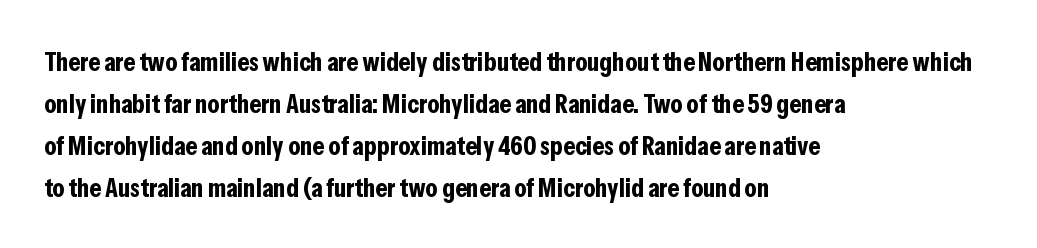
{"italic": "no", "bold": "yes", "underline": "no", "align": "left", "line_spacing": "normal", "line_spacing_ratio": 1.55, "letter_spacing": "normal", "letter_spacing_em": 0.0, "glyph_px": 27}
